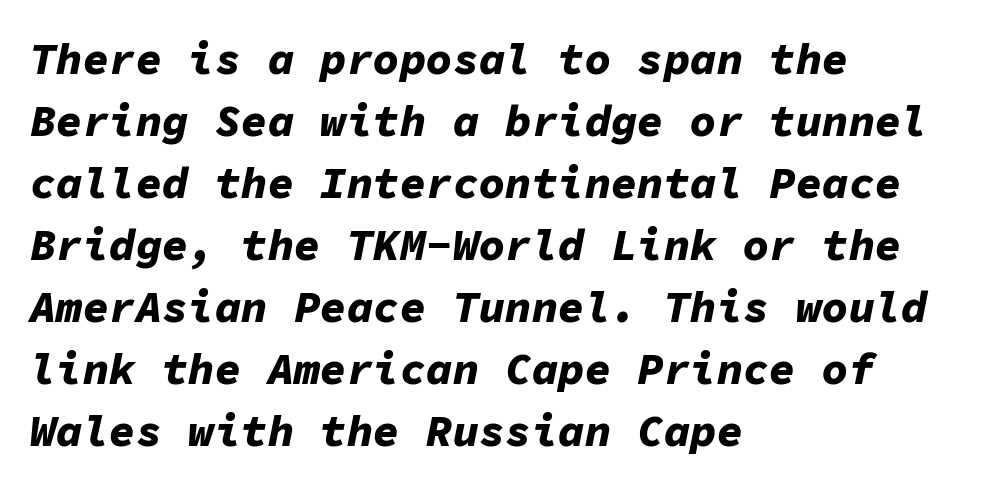
Q: Is the text bold? A: Yes.
Q: Is the text italic (slanted)? A: Yes, it leans right by about 11 degrees.
Q: Is the text underlined? A: No.
Q: How is the paragraph aligned? A: Left-aligned.
Q: Is the spacing between letters normal or unusually wide? A: Normal.
Q: Is the spacing between lines tight, normal or loose? A: Normal.
Q: Width (condensed, normal, or wide)? A: Normal.
Q: Stroke contrast? A: Low.
Q: x-height? A: Medium.
Q: Monospaced? A: Yes.
